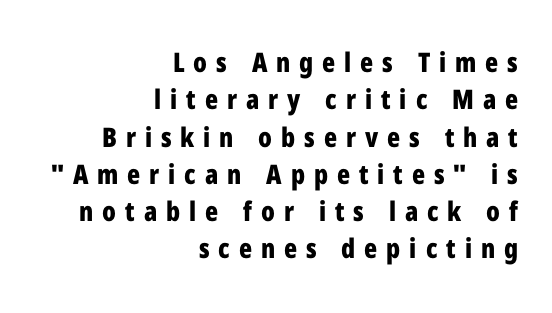
Q: Is the text bold? A: Yes.
Q: Is the text italic (slanted)? A: No, it is upright.
Q: Is the text underlined? A: No.
Q: How is the paragraph aligned? A: Right-aligned.
Q: Is the spacing between letters normal or unusually wide? A: Unusually wide.
Q: Is the spacing between lines tight, normal or loose? A: Normal.
